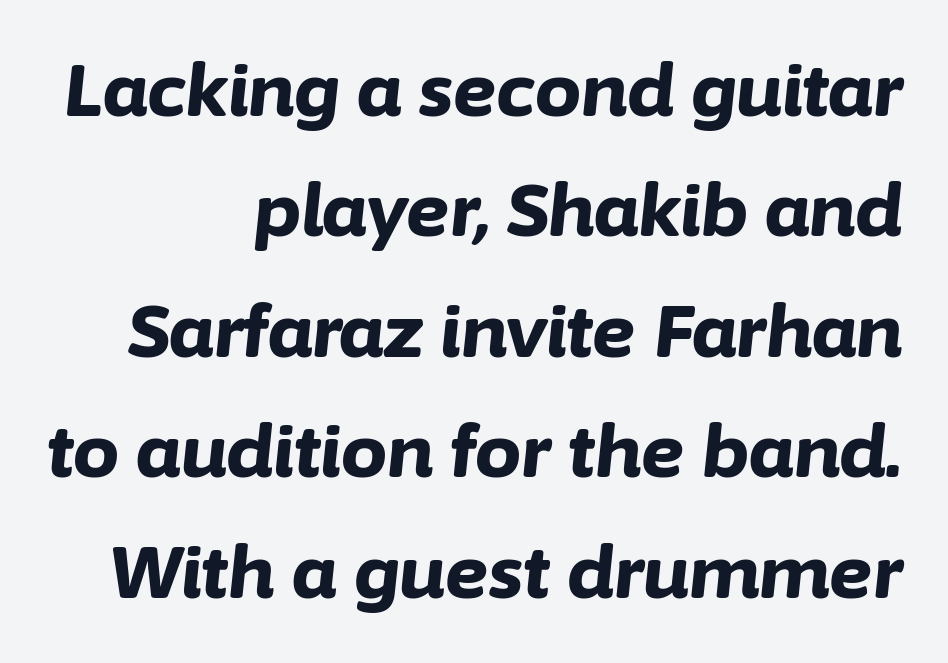
{"italic": "yes", "lean": "right", "slant_degrees": 6, "bold": "yes", "weight": "bold", "width": "normal", "stroke_contrast": "low", "x_height": "medium", "monospaced": "no", "underline": "no", "align": "right", "line_spacing": "normal", "line_spacing_ratio": 1.65, "letter_spacing": "normal", "letter_spacing_em": 0.0, "glyph_px": 73}
